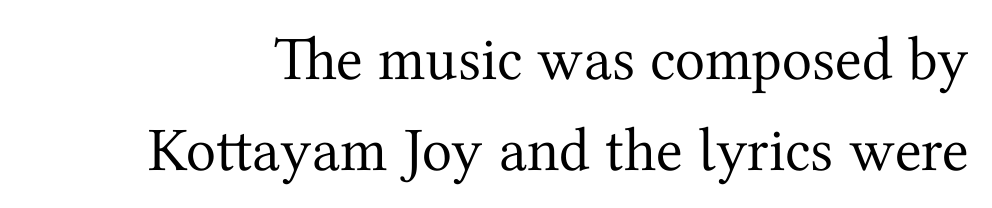
{"serif": "yes", "italic": "no", "bold": "no", "weight": "regular", "width": "normal", "stroke_contrast": "medium", "x_height": "medium", "monospaced": "no", "underline": "no", "line_spacing": "normal", "line_spacing_ratio": 1.46, "letter_spacing": "normal", "letter_spacing_em": 0.0, "glyph_px": 62}
